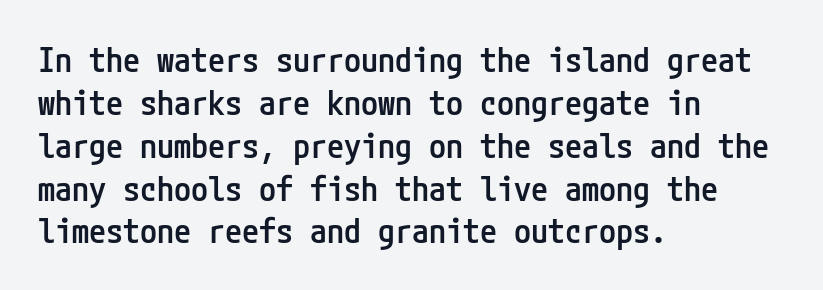
Q: Is the text bold? A: Semi-bold.
Q: Is the text italic (slanted)? A: No, it is upright.
Q: Is the typeface a serif or a sans-serif typeface? A: Sans-serif.
Q: Is the text underlined? A: No.
Q: How is the paragraph aligned? A: Left-aligned.
Q: Is the spacing between letters normal or unusually wide? A: Normal.
Q: Is the spacing between lines tight, normal or loose? A: Normal.
Q: Width (condensed, normal, or wide)? A: Condensed.
Q: Stroke contrast? A: Low.
Q: x-height? A: Medium.
